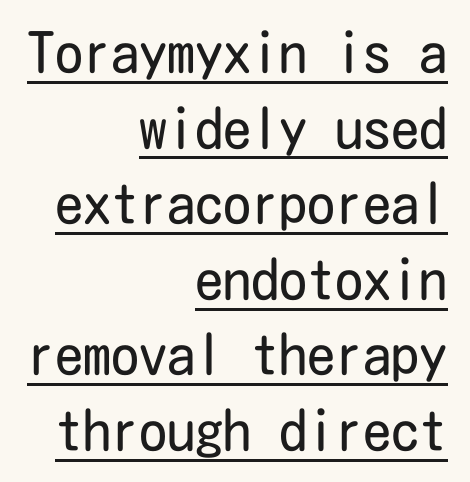
{"serif": "no", "italic": "no", "bold": "no", "weight": "regular", "width": "condensed", "stroke_contrast": "low", "x_height": "medium", "underline": "yes", "align": "right", "line_spacing": "normal", "line_spacing_ratio": 1.35, "letter_spacing": "normal", "letter_spacing_em": 0.0, "glyph_px": 56}
